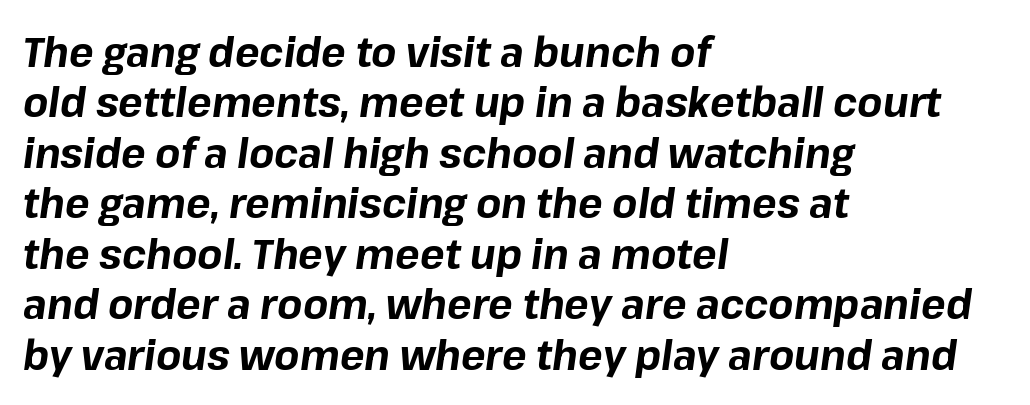
Q: Is the text bold? A: Yes.
Q: Is the text italic (slanted)? A: Yes, it leans right by about 8 degrees.
Q: Is the text underlined? A: No.
Q: How is the paragraph aligned? A: Left-aligned.
Q: Is the spacing between letters normal or unusually wide? A: Normal.
Q: Width (condensed, normal, or wide)? A: Normal.
Q: Stroke contrast? A: Low.
Q: x-height? A: Medium.
Q: Monospaced? A: No.
